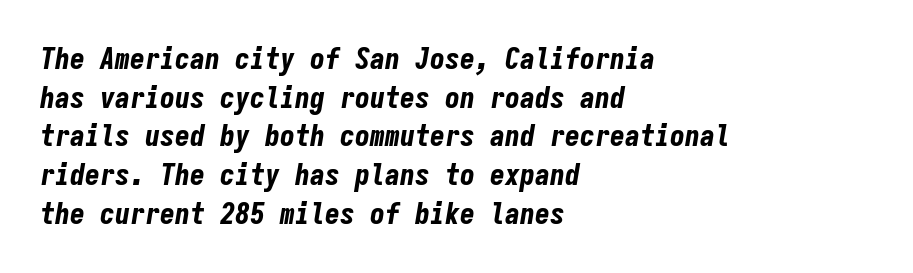
Q: Is the text bold? A: Yes.
Q: Is the text italic (slanted)? A: Yes, it leans right by about 9 degrees.
Q: Is the text underlined? A: No.
Q: How is the paragraph aligned? A: Left-aligned.
Q: Is the spacing between letters normal or unusually wide? A: Normal.
Q: Is the spacing between lines tight, normal or loose? A: Normal.
Q: Width (condensed, normal, or wide)? A: Condensed.
Q: Stroke contrast? A: Low.
Q: x-height? A: Medium.
Q: Monospaced? A: Yes.
